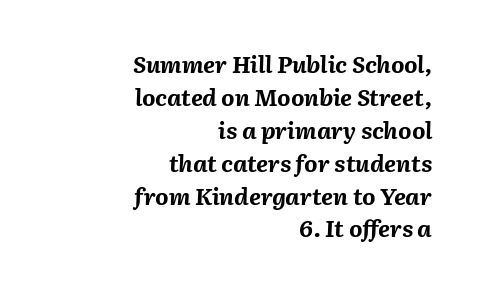
Casual observation: everything's shoved over to the right. Caption: standard tracking, unaltered. The passage shown is not underscored anywhere. How heavy is the stroke? Heavy — this is a bold. Looking at the ascenders, they clearly lean. Interline gaps are of average width in this sample.
